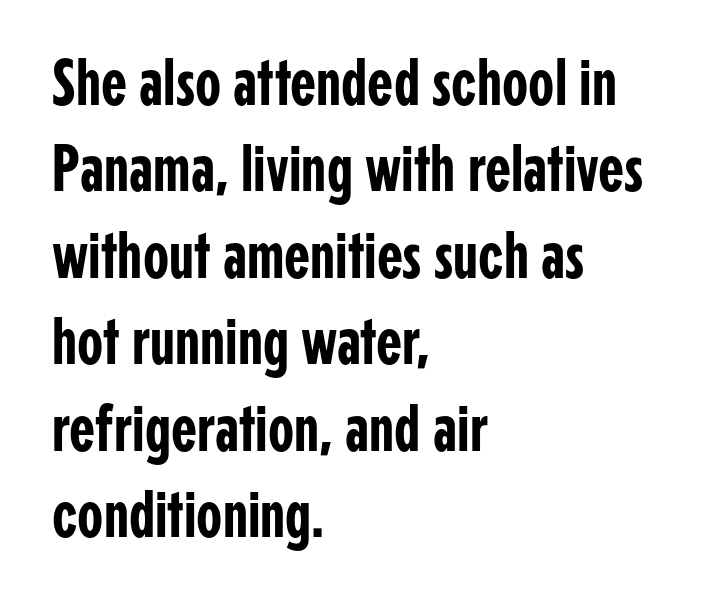
Horizontal alignment here is leftward, the default for most running prose. This is roman type, the default non-slanted kind. Check under the words: just untouched page. Nothing unusual about the tracking: characters are spaced as the font intends. The passage shown stacks its lines at a standard gap. In terms of letterform style, serifs are entirely absent.
